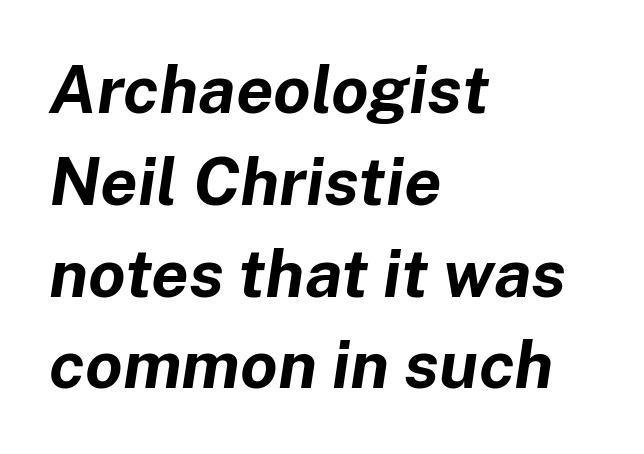
The image shows 67 px bold type, italic (leaning right); set left-aligned, normal line spacing (1.37x), normal letter spacing, not underlined; low stroke contrast and a medium x-height.
